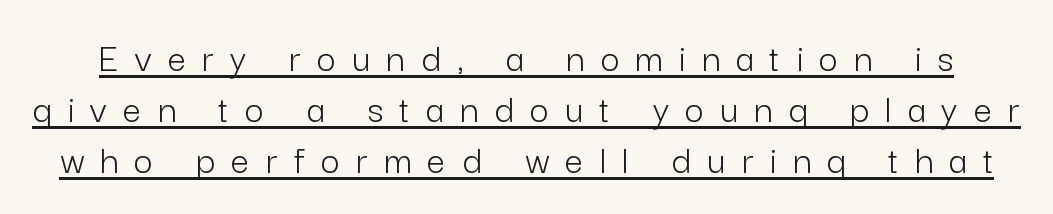
Q: Is the text bold? A: No.
Q: Is the text italic (slanted)? A: No, it is upright.
Q: Is the typeface a serif or a sans-serif typeface? A: Sans-serif.
Q: Is the text underlined? A: Yes.
Q: Is the spacing between letters normal or unusually wide? A: Unusually wide.
Q: Is the spacing between lines tight, normal or loose? A: Normal.
Q: Width (condensed, normal, or wide)? A: Normal.
Q: Stroke contrast? A: Low.
Q: x-height? A: Medium.
Q: Monospaced? A: No.
